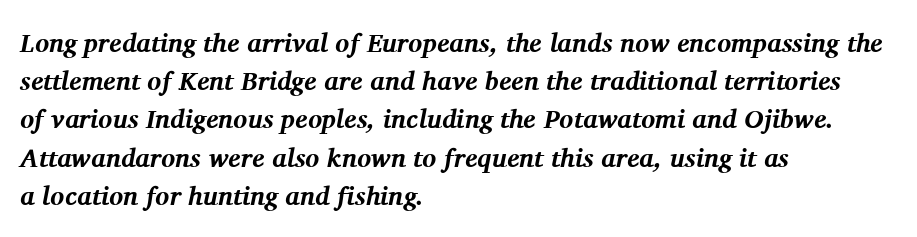
{"italic": "yes", "lean": "right", "slant_degrees": 11, "bold": "yes", "underline": "no", "align": "left", "line_spacing": "normal", "line_spacing_ratio": 1.47, "letter_spacing": "normal", "letter_spacing_em": 0.0, "glyph_px": 26}
